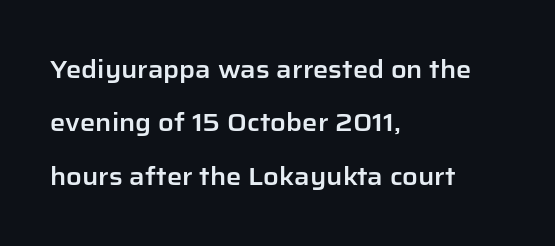
The image shows 24 px text type, upright; set left-aligned, loose line spacing (2.22x), normal letter spacing, not underlined.
